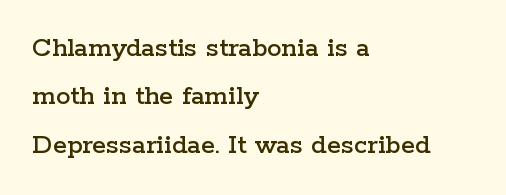
Q: Is the text italic (slanted)? A: No, it is upright.
Q: Is the typeface a serif or a sans-serif typeface? A: Serif.
Q: Is the text underlined? A: No.
Q: How is the paragraph aligned? A: Left-aligned.
Q: Is the spacing between letters normal or unusually wide? A: Normal.
Q: Is the spacing between lines tight, normal or loose? A: Normal.
Q: Width (condensed, normal, or wide)? A: Wide.
Q: Stroke contrast? A: Low.
Q: x-height? A: Medium.
Q: Monospaced? A: No.
